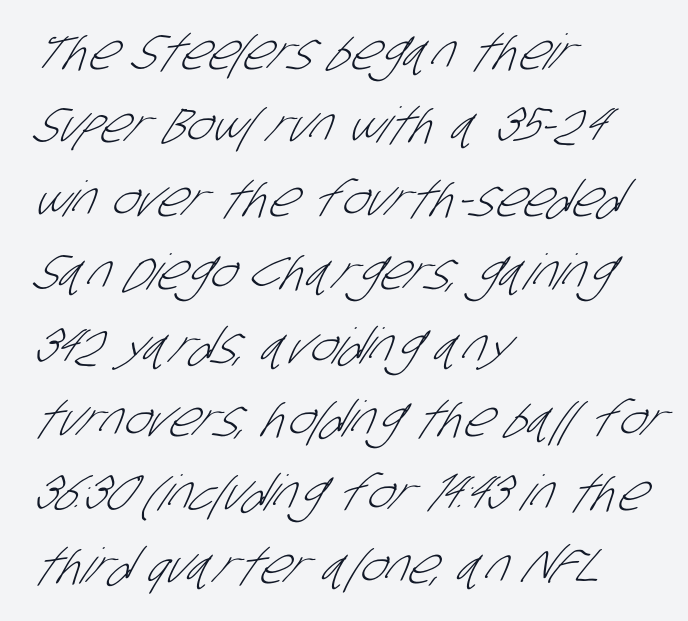
The image shows 49 px light, condensed sans-serif type; set left-aligned, normal line spacing (1.5x), normal letter spacing, not underlined; low stroke contrast and a large x-height.
